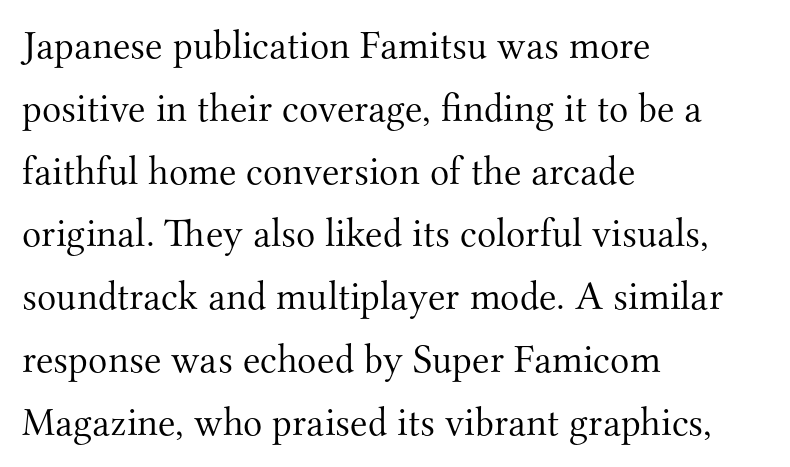
{"serif": "yes", "italic": "no", "bold": "no", "weight": "light", "width": "normal", "stroke_contrast": "medium", "x_height": "small", "monospaced": "no", "underline": "no", "align": "left", "line_spacing": "normal", "line_spacing_ratio": 1.57, "letter_spacing": "normal", "letter_spacing_em": 0.0, "glyph_px": 40}
